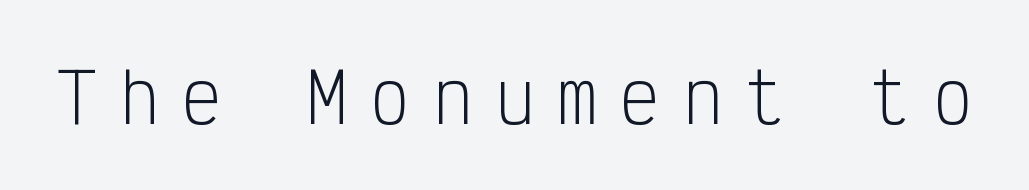
On a weight scale, this lands at 450 or below. The typeface chosen for these lines omits serifs. The glyphs are unaccompanied by any horizontal stroke below them. This sample uses expanded letter spacing, leaving extra air between glyphs.
